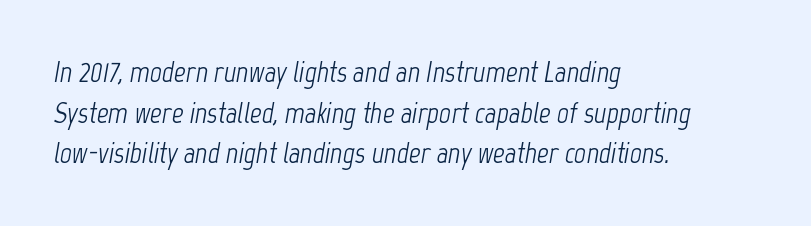
Q: Is the text bold? A: No.
Q: Is the text italic (slanted)? A: Yes, it leans right by about 12 degrees.
Q: Is the text underlined? A: No.
Q: How is the paragraph aligned? A: Left-aligned.
Q: Is the spacing between letters normal or unusually wide? A: Normal.
Q: Is the spacing between lines tight, normal or loose? A: Normal.
Q: Width (condensed, normal, or wide)? A: Condensed.
Q: Stroke contrast? A: Low.
Q: x-height? A: Medium.
Q: Monospaced? A: No.
